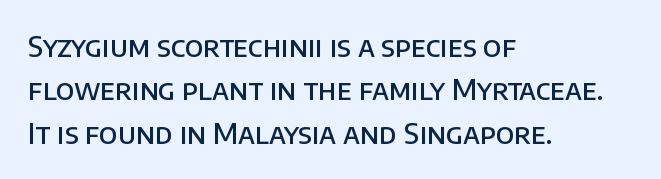
Q: Is the text bold? A: Semi-bold.
Q: Is the text italic (slanted)? A: No, it is upright.
Q: Is the typeface a serif or a sans-serif typeface? A: Sans-serif.
Q: Is the text underlined? A: No.
Q: How is the paragraph aligned? A: Left-aligned.
Q: Is the spacing between letters normal or unusually wide? A: Normal.
Q: Is the spacing between lines tight, normal or loose? A: Normal.
Q: Width (condensed, normal, or wide)? A: Normal.
Q: Stroke contrast? A: Low.
Q: x-height? A: Large.
Q: Monospaced? A: No.
